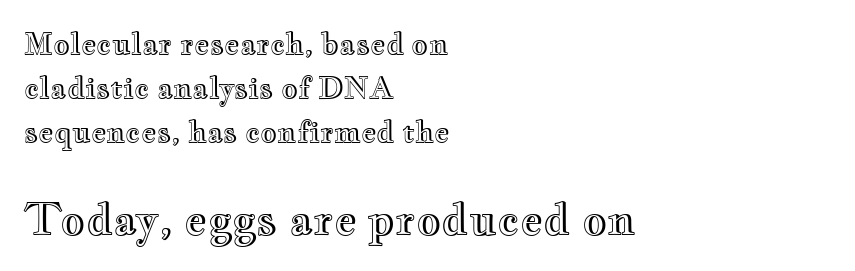
Q: Is the text italic (slanted)? A: No, it is upright.
Q: Is the text underlined? A: No.
Q: How is the paragraph aligned? A: Left-aligned.
Q: Is the spacing between letters normal or unusually wide? A: Normal.
Q: Is the spacing between lines tight, normal or loose? A: Normal.
Q: Which block of text is set in a larger size, the first (top) or the second (bottom)? A: The second (bottom) one.
Q: Width (condensed, normal, or wide)? A: Wide.
Q: x-height? A: Small.
Q: Monospaced? A: No.
